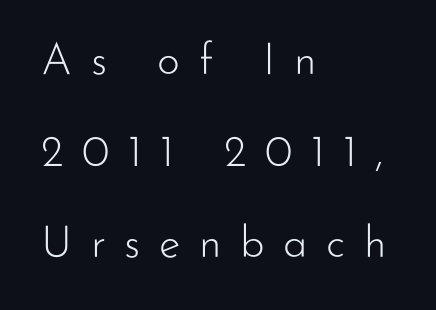
{"serif": "no", "italic": "no", "bold": "no", "weight": "light", "width": "normal", "stroke_contrast": "low", "x_height": "small", "monospaced": "no", "underline": "no", "align": "left", "line_spacing": "loose", "line_spacing_ratio": 2.08, "letter_spacing": "wide", "letter_spacing_em": 0.42, "glyph_px": 44}
